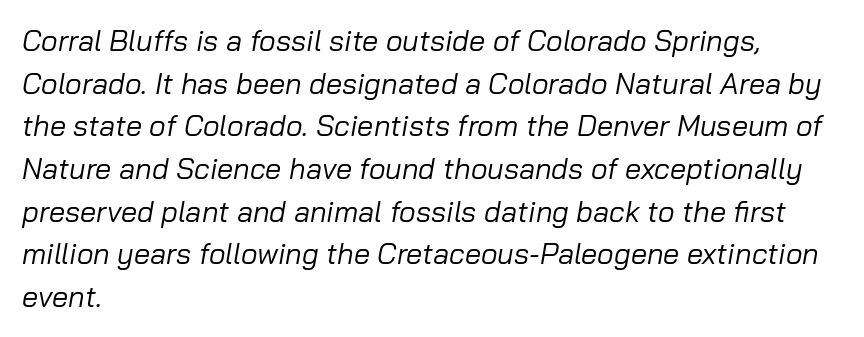
This sample uses an oblique cut, with every glyph tilted off the vertical. Stem width sits at or under what a default text font uses. Quick note: interline space is typical. Notice how the passage keeps a crisp vertical edge on the left only.
